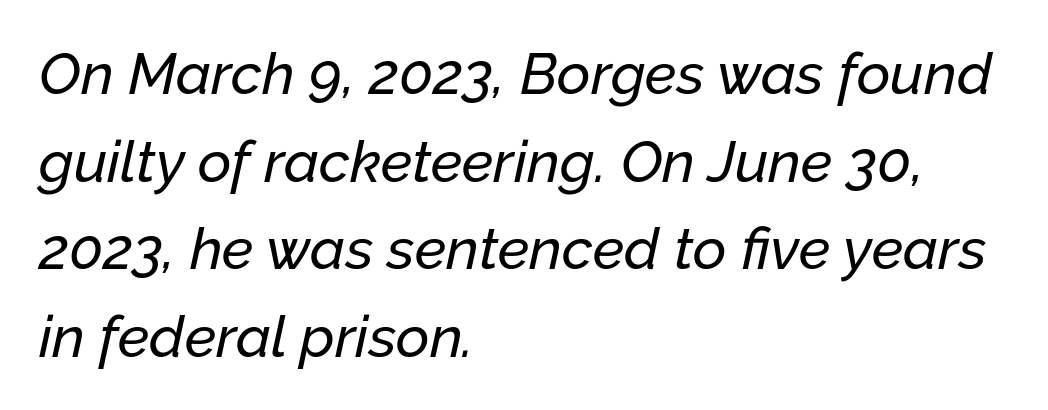
Caption: standard tracking, unaltered. Line spacing here is normal. The passage shown is not underscored anywhere. These lines stack with their left ends in a neat column.
